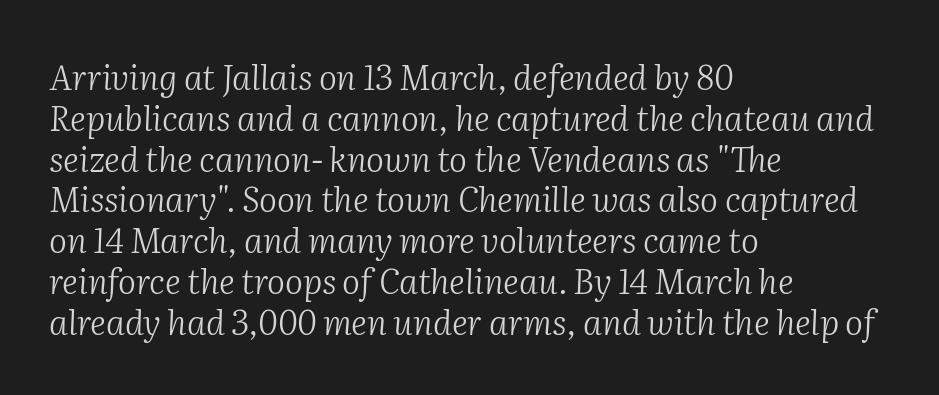
Q: Is the text bold? A: No.
Q: Is the text italic (slanted)? A: Yes, it leans right by about 2 degrees.
Q: Is the typeface a serif or a sans-serif typeface? A: Serif.
Q: Is the text underlined? A: No.
Q: How is the paragraph aligned? A: Left-aligned.
Q: Is the spacing between letters normal or unusually wide? A: Normal.
Q: Width (condensed, normal, or wide)? A: Normal.
Q: Stroke contrast? A: Medium.
Q: x-height? A: Medium.
Q: Monospaced? A: No.
